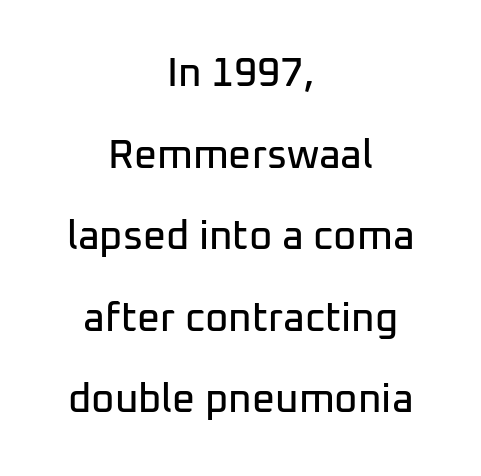
{"serif": "no", "italic": "no", "width": "normal", "stroke_contrast": "low", "x_height": "medium", "monospaced": "no", "underline": "no", "align": "center", "line_spacing": "loose", "line_spacing_ratio": 2.04, "letter_spacing": "normal", "letter_spacing_em": 0.0, "glyph_px": 40}
